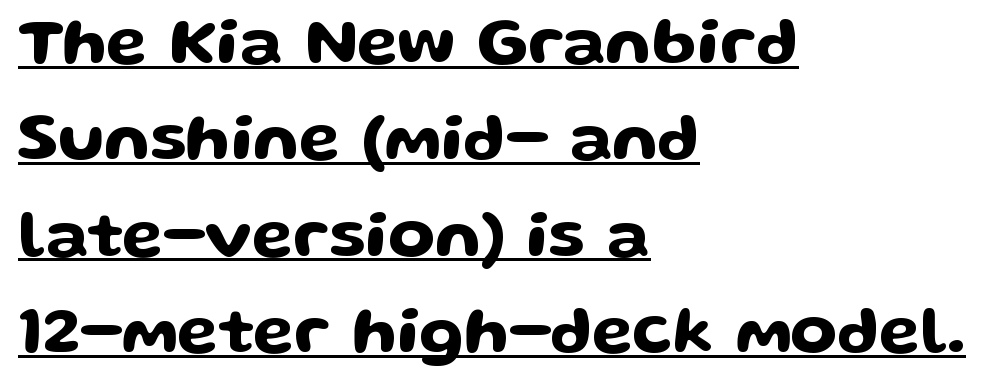
Q: Is the text italic (slanted)? A: No, it is upright.
Q: Is the typeface a serif or a sans-serif typeface? A: Sans-serif.
Q: Is the text underlined? A: Yes.
Q: How is the paragraph aligned? A: Left-aligned.
Q: Is the spacing between letters normal or unusually wide? A: Normal.
Q: Is the spacing between lines tight, normal or loose? A: Normal.
Q: Width (condensed, normal, or wide)? A: Wide.
Q: Stroke contrast? A: Low.
Q: x-height? A: Medium.
Q: Monospaced? A: No.
